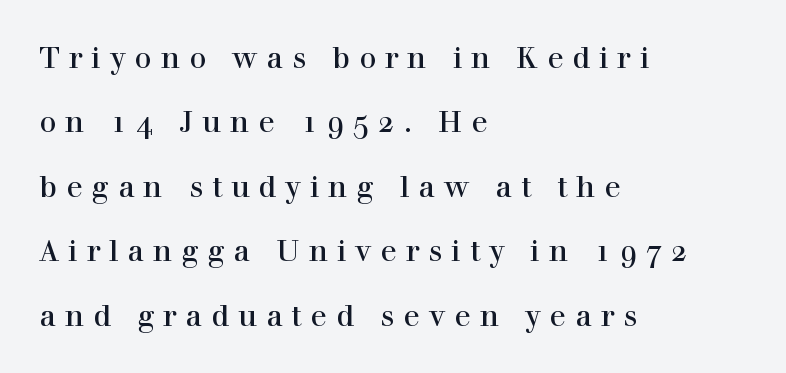
The image shows 30 px serif type, upright; set left-aligned, loose line spacing (2.15x), unusually wide letter spacing (+0.3 em), not underlined; a medium x-height.
